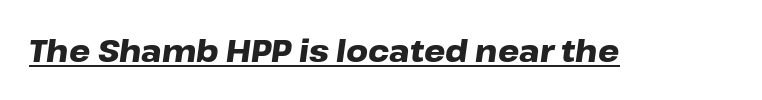
{"italic": "yes", "lean": "right", "slant_degrees": 8, "bold": "yes", "weight": "heavy", "width": "wide", "stroke_contrast": "low", "x_height": "medium", "monospaced": "no", "underline": "yes", "letter_spacing": "normal", "letter_spacing_em": 0.0, "glyph_px": 30}
